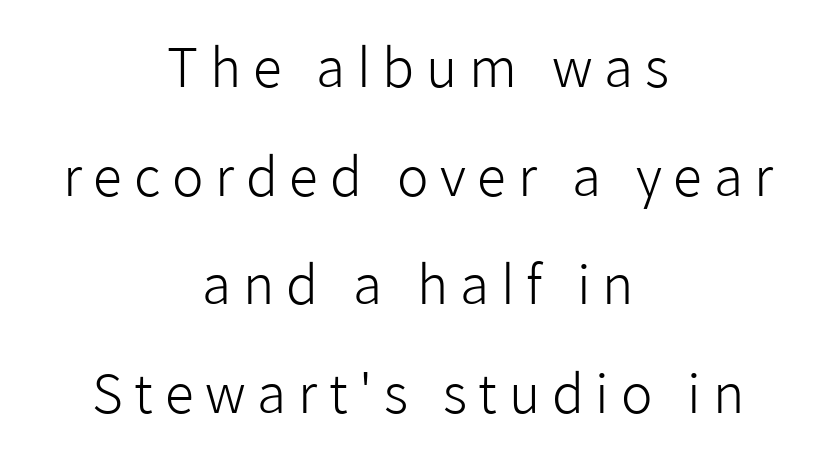
Q: Is the text bold? A: No.
Q: Is the text italic (slanted)? A: No, it is upright.
Q: Is the typeface a serif or a sans-serif typeface? A: Sans-serif.
Q: Is the text underlined? A: No.
Q: How is the paragraph aligned? A: Centered.
Q: Is the spacing between letters normal or unusually wide? A: Unusually wide.
Q: Is the spacing between lines tight, normal or loose? A: Loose.
Q: Width (condensed, normal, or wide)? A: Normal.
Q: Stroke contrast? A: Low.
Q: x-height? A: Medium.
Q: Monospaced? A: No.
